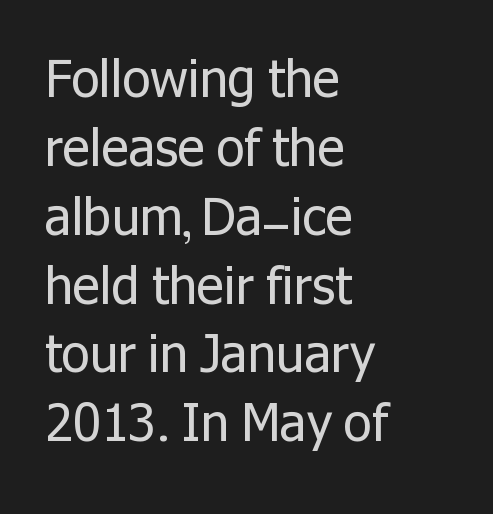
It's the straight-up-and-down kind of type. Letters rest on an invisible, unmarked baseline. Here the designer chose a conventional face with non-uniform glyph widths. This rendering employs a face without finishing strokes, i.e., a sans-serif.
